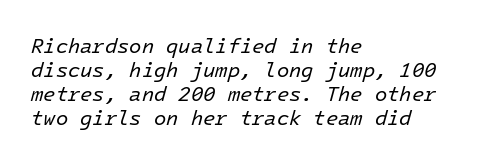
Alignment: flush left. Bold? No — there's no thickening of the strokes. Letter spacing: default. The passage shown is not underscored anywhere. This sample uses an oblique cut, with every glyph tilted off the vertical.
